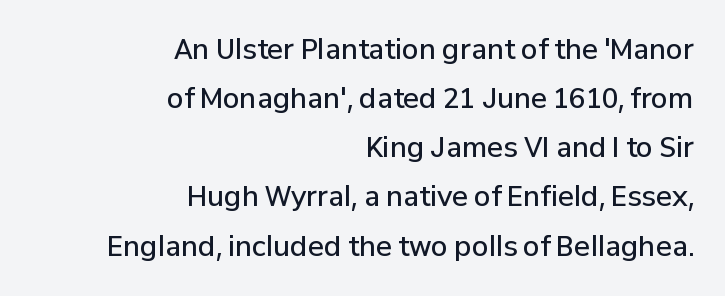
Q: Is the text bold? A: Semi-bold.
Q: Is the text italic (slanted)? A: No, it is upright.
Q: Is the text underlined? A: No.
Q: How is the paragraph aligned? A: Right-aligned.
Q: Is the spacing between letters normal or unusually wide? A: Normal.
